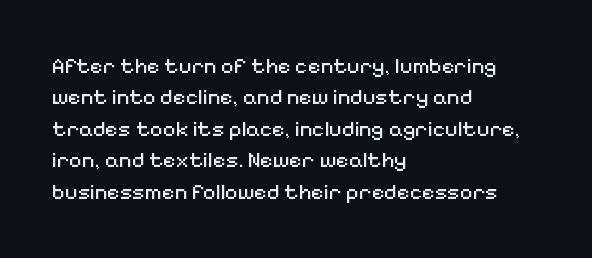
The image shows 22 px text type, upright; set left-aligned, normal line spacing (1.43x), normal letter spacing, not underlined.
